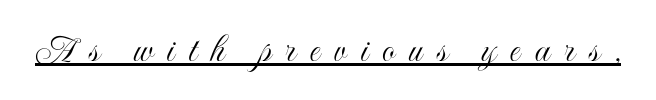
{"width": "condensed", "x_height": "small", "monospaced": "no", "underline": "yes", "letter_spacing": "wide", "letter_spacing_em": 0.35, "glyph_px": 40}
